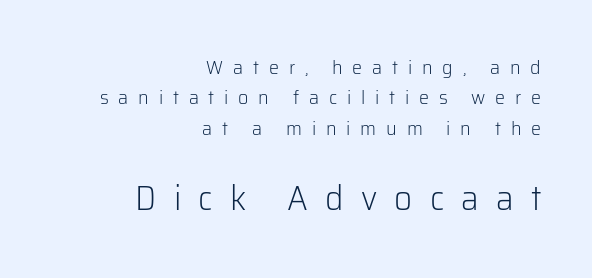
{"serif": "no", "italic": "no", "bold": "no", "weight": "light", "width": "normal", "stroke_contrast": "low", "x_height": "medium", "monospaced": "no", "underline": "no", "align": "right", "line_spacing": "normal", "line_spacing_ratio": 1.52, "letter_spacing": "wide", "letter_spacing_em": 0.49, "larger_block": "second", "size_ratio": 1.75, "glyph_px": 35}
